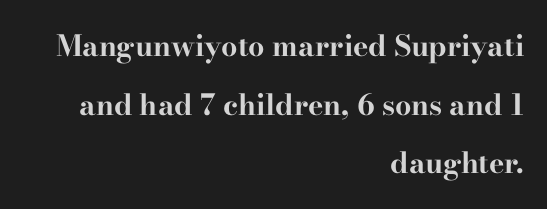
Q: Is the text bold? A: Yes.
Q: Is the text italic (slanted)? A: No, it is upright.
Q: Is the typeface a serif or a sans-serif typeface? A: Serif.
Q: Is the text underlined? A: No.
Q: How is the paragraph aligned? A: Right-aligned.
Q: Is the spacing between letters normal or unusually wide? A: Normal.
Q: Is the spacing between lines tight, normal or loose? A: Loose.
Q: Width (condensed, normal, or wide)? A: Wide.
Q: Stroke contrast? A: High.
Q: x-height? A: Small.
Q: Monospaced? A: No.
